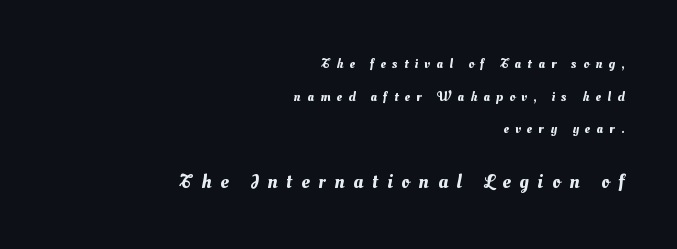
{"underline": "no", "align": "right", "line_spacing": "loose", "line_spacing_ratio": 2.33, "letter_spacing": "wide", "letter_spacing_em": 0.45, "larger_block": "second", "size_ratio": 1.43, "glyph_px": 20}
